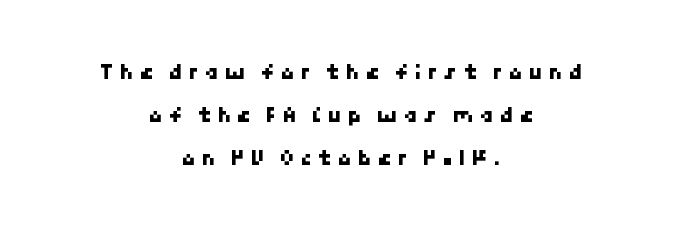
The image shows 23 px text type; set centered, line spacing 1.87x, unusually wide letter spacing (+0.24 em), not underlined.
